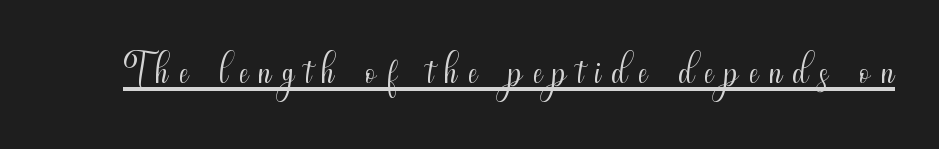
Q: Is the text bold? A: No.
Q: Is the text italic (slanted)? A: Yes.
Q: Is the typeface a serif or a sans-serif typeface? A: Sans-serif.
Q: Is the text underlined? A: Yes.
Q: Width (condensed, normal, or wide)? A: Condensed.
Q: Stroke contrast? A: Medium.
Q: x-height? A: Small.
Q: Monospaced? A: No.
